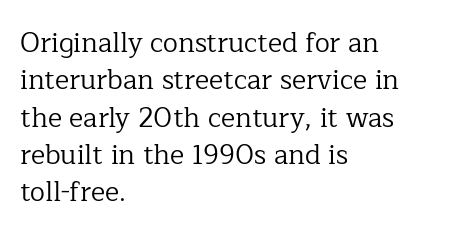
Q: Is the text bold? A: No.
Q: Is the text italic (slanted)? A: No, it is upright.
Q: Is the text underlined? A: No.
Q: How is the paragraph aligned? A: Left-aligned.
Q: Is the spacing between letters normal or unusually wide? A: Normal.
Q: Is the spacing between lines tight, normal or loose? A: Normal.
